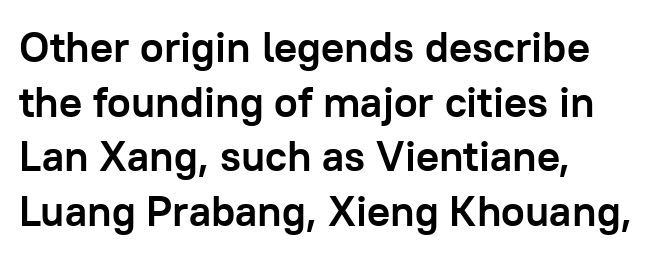
Are there feet on the stems? There aren't — it's a sans. Layout note: lines flush left. Rule under the text: the space is simply empty. The rendering keeps characters at their native spacing.
